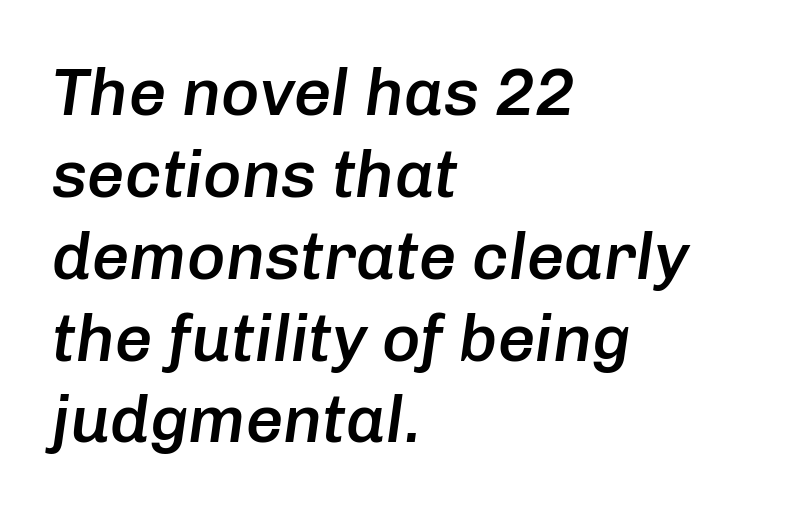
Spacing verdict: proportional, widths tailored to each character. A somewhat darkened texture: the type is semibold rather than bold. The whole block is typeset with a tilt. No extra tracking has been applied to these lines. Honestly, there is no underline to notice here at all.
